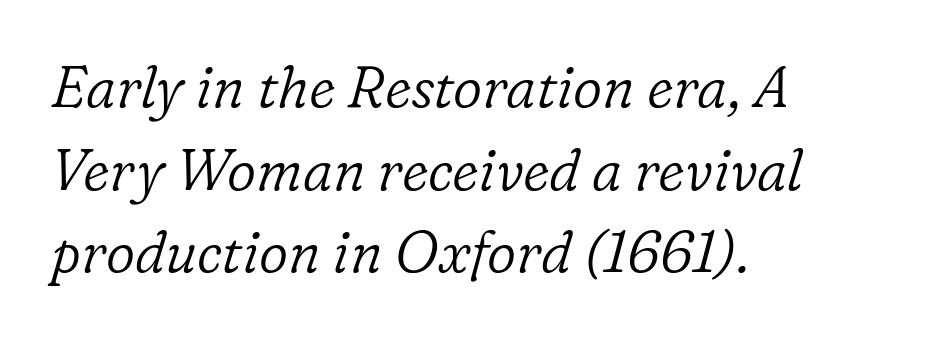
The image shows 57 px light serif type, italic (leaning right); set left-aligned, normal line spacing (1.45x), normal letter spacing, not underlined; low stroke contrast and a medium x-height.
